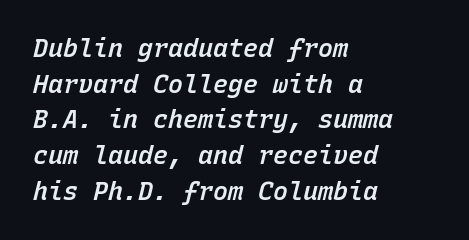
Letter spacing: default. There's an unmistakable incline to the writing here. Layout note: lines flush left. This sample keeps an unexceptional amount of space between lines. Check the space under the baseline: it is left empty. The glyphs have the mass of a demibold cut, below bold.
